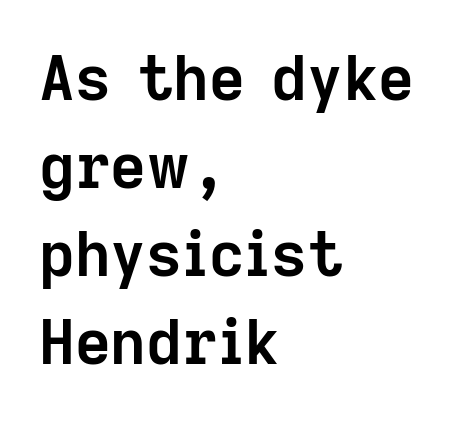
Does the copy run flush right? No — it runs flush left. Any mark beneath the type? The region is blank. Weight: bold. The axis of the letterforms is exactly vertical. Look at the tracking — it's just the regular setting, nothing added. The type family on display is of the sans-serif kind.
